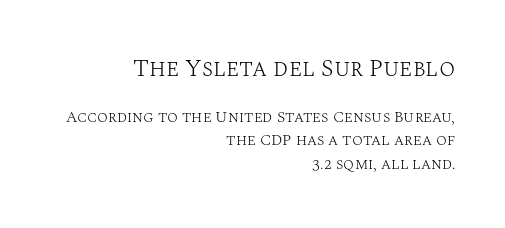
Q: Is the text bold? A: No.
Q: Is the text italic (slanted)? A: No, it is upright.
Q: Is the text underlined? A: No.
Q: How is the paragraph aligned? A: Right-aligned.
Q: Is the spacing between letters normal or unusually wide? A: Normal.
Q: Is the spacing between lines tight, normal or loose? A: Normal.
Q: Which block of text is set in a larger size, the first (top) or the second (bottom)? A: The first (top) one.
